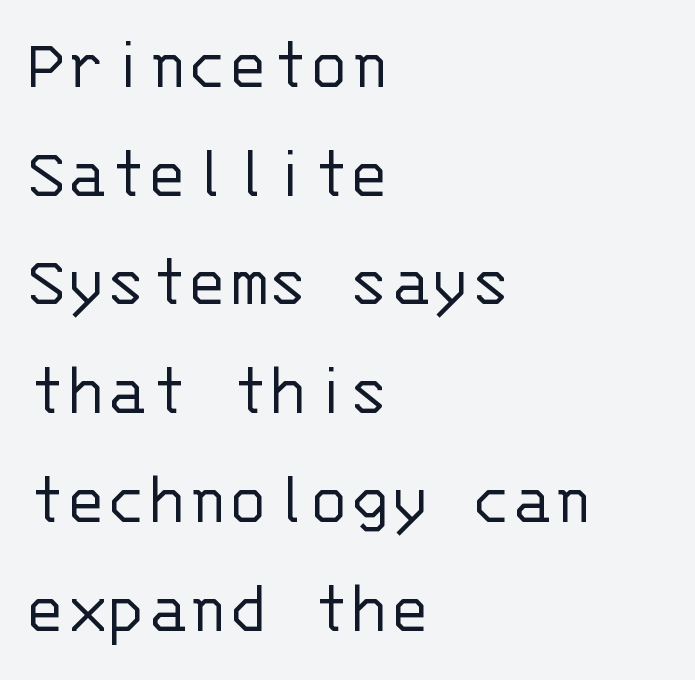
The image shows 75 px light sans-serif type, upright, monospaced; set left-aligned, normal line spacing (1.45x), normal letter spacing, not underlined; low stroke contrast and a large x-height.
